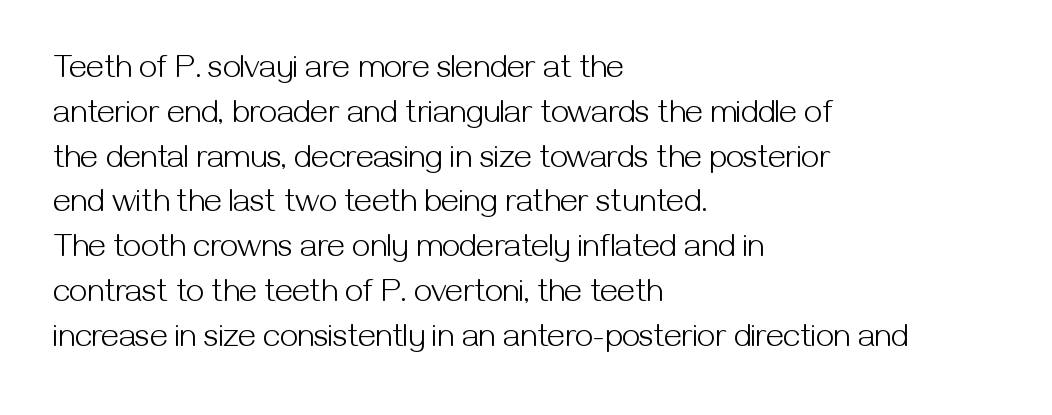
The image shows 32 px light sans-serif type, upright; set left-aligned, normal line spacing (1.4x), normal letter spacing, not underlined; medium stroke contrast and a medium x-height.
